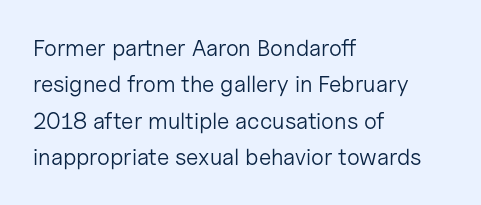
The image shows 23 px text type, upright; set left-aligned, normal line spacing (1.58x), normal letter spacing, not underlined.
